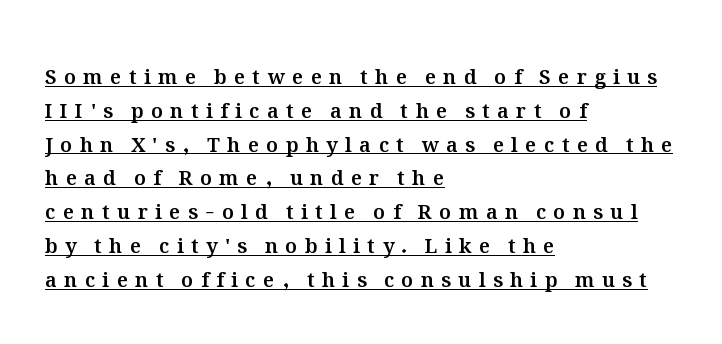
Q: Is the text italic (slanted)? A: No, it is upright.
Q: Is the text underlined? A: Yes.
Q: How is the paragraph aligned? A: Left-aligned.
Q: Is the spacing between letters normal or unusually wide? A: Unusually wide.
Q: Is the spacing between lines tight, normal or loose? A: Normal.
